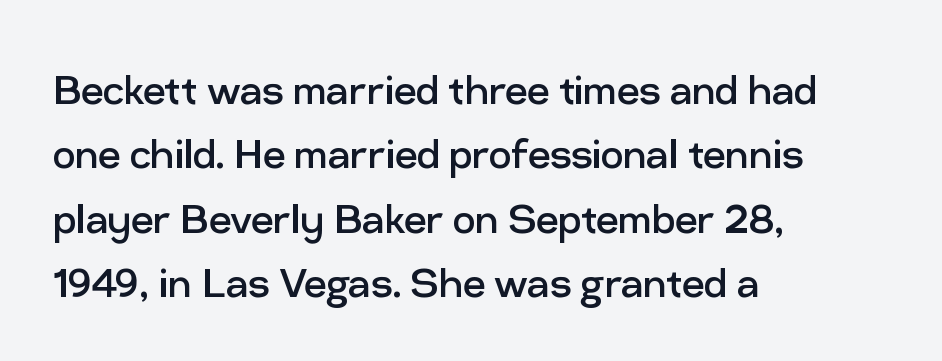
The image shows 50 px regular-weight sans-serif type, upright; set left-aligned, normal line spacing (1.29x), normal letter spacing, not underlined; low stroke contrast and a medium x-height.
